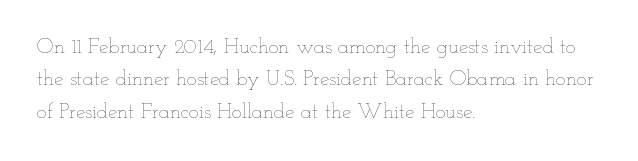
{"italic": "no", "bold": "no", "underline": "no", "align": "left", "line_spacing": "normal", "line_spacing_ratio": 1.54, "letter_spacing": "normal", "letter_spacing_em": 0.0, "glyph_px": 21}
